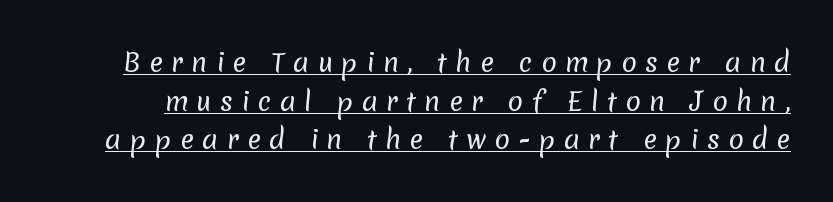
The image shows 26 px text type; set normal line spacing (1.49x), unusually wide letter spacing (+0.31 em), underlined.
